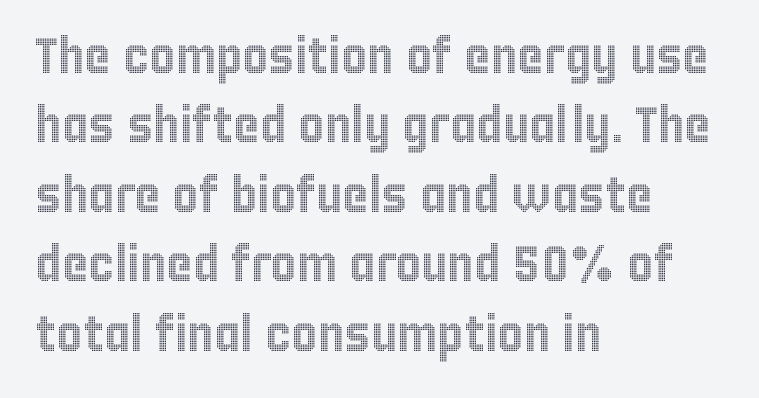
{"italic": "no", "width": "condensed", "x_height": "large", "monospaced": "no", "underline": "no", "align": "left", "line_spacing": "normal", "line_spacing_ratio": 1.39, "letter_spacing": "normal", "letter_spacing_em": 0.0, "glyph_px": 50}
